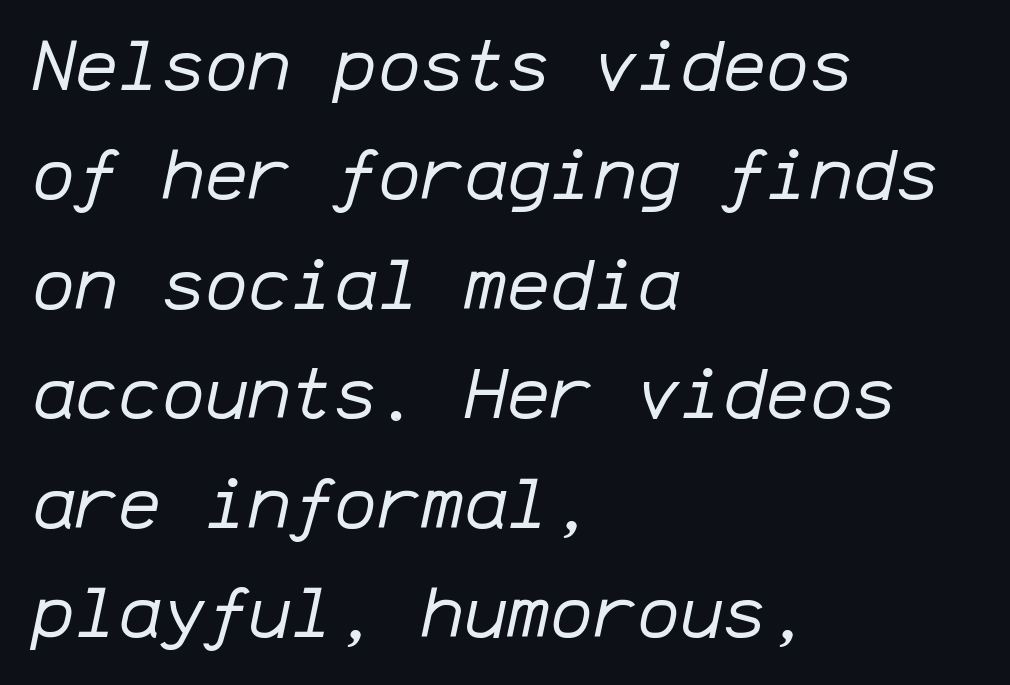
Q: Is the text bold? A: No.
Q: Is the text italic (slanted)? A: Yes, it leans right by about 12 degrees.
Q: Is the text underlined? A: No.
Q: How is the paragraph aligned? A: Left-aligned.
Q: Is the spacing between letters normal or unusually wide? A: Normal.
Q: Is the spacing between lines tight, normal or loose? A: Normal.
Q: Width (condensed, normal, or wide)? A: Normal.
Q: Stroke contrast? A: Low.
Q: x-height? A: Medium.
Q: Monospaced? A: Yes.
